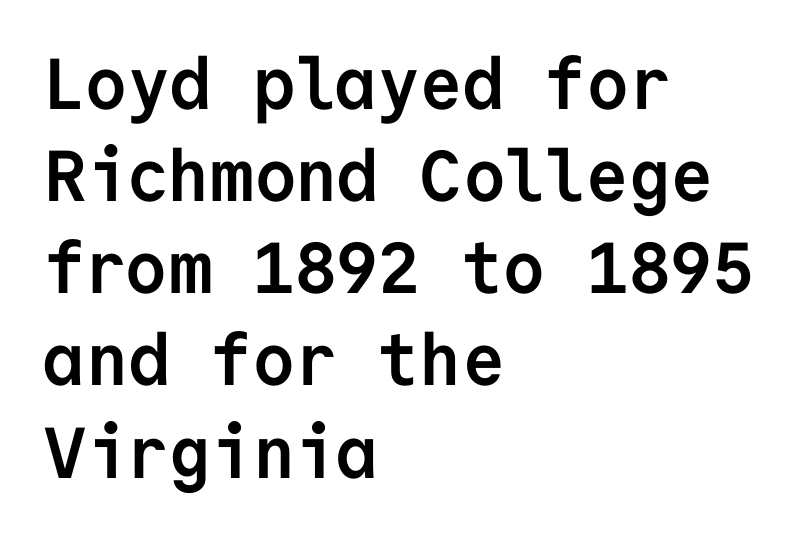
The image shows 72 px semibold sans-serif type, upright, monospaced; set left-aligned, normal line spacing (1.28x), normal letter spacing, not underlined; low stroke contrast and a medium x-height.
